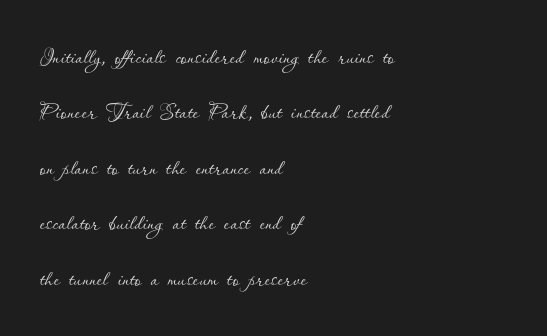
The image shows 30 px thin type; set left-aligned, line spacing 1.85x, normal letter spacing, not underlined; low stroke contrast and a small x-height.
